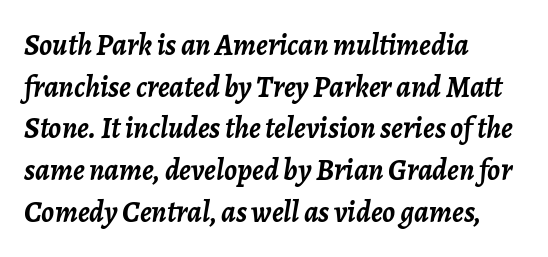
Q: Is the text bold? A: Yes.
Q: Is the text italic (slanted)? A: Yes, it leans right by about 7 degrees.
Q: Is the text underlined? A: No.
Q: How is the paragraph aligned? A: Left-aligned.
Q: Is the spacing between letters normal or unusually wide? A: Normal.
Q: Is the spacing between lines tight, normal or loose? A: Normal.
Q: Width (condensed, normal, or wide)? A: Normal.
Q: Stroke contrast? A: Low.
Q: x-height? A: Medium.
Q: Monospaced? A: No.
